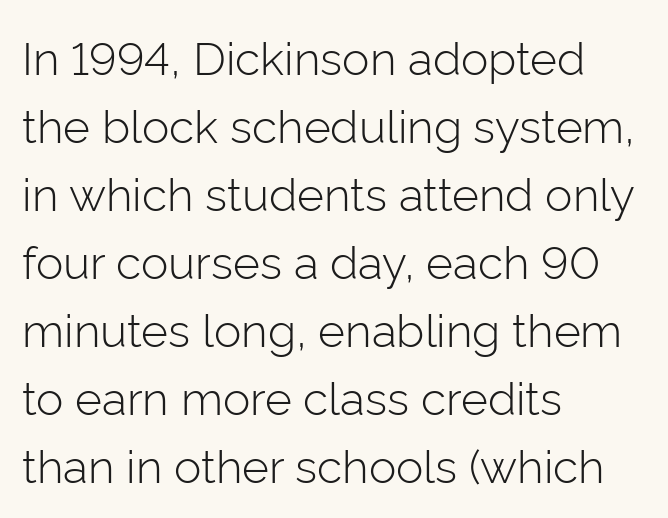
Q: Is the text bold? A: No.
Q: Is the text italic (slanted)? A: No, it is upright.
Q: Is the typeface a serif or a sans-serif typeface? A: Sans-serif.
Q: Is the text underlined? A: No.
Q: How is the paragraph aligned? A: Left-aligned.
Q: Is the spacing between letters normal or unusually wide? A: Normal.
Q: Is the spacing between lines tight, normal or loose? A: Normal.
Q: Width (condensed, normal, or wide)? A: Normal.
Q: Stroke contrast? A: Low.
Q: x-height? A: Medium.
Q: Monospaced? A: No.
